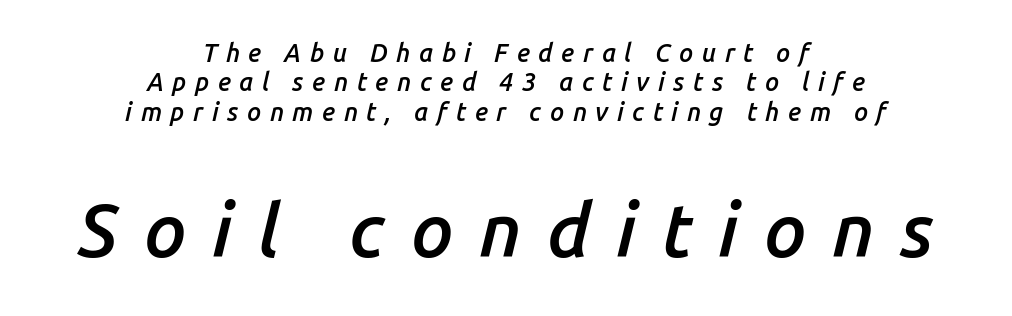
{"italic": "yes", "lean": "right", "slant_degrees": 14, "bold": "semi", "weight": "semibold", "width": "normal", "stroke_contrast": "low", "x_height": "medium", "monospaced": "no", "underline": "no", "align": "center", "line_spacing_ratio": 1.18, "letter_spacing": "wide", "letter_spacing_em": 0.34, "larger_block": "second", "size_ratio": 3.0, "glyph_px": 75}
